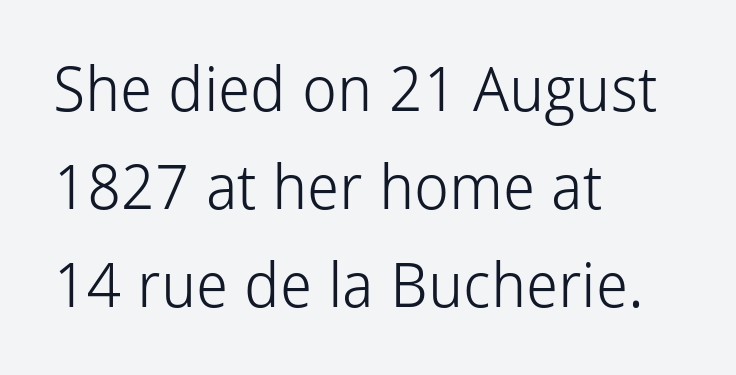
The image shows 62 px light sans-serif type, upright; set left-aligned, normal line spacing (1.58x), normal letter spacing, not underlined; low stroke contrast and a medium x-height.
